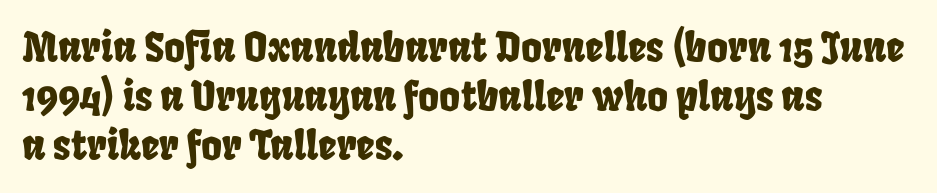
Q: Is the typeface a serif or a sans-serif typeface? A: Sans-serif.
Q: Is the text underlined? A: No.
Q: How is the paragraph aligned? A: Left-aligned.
Q: Is the spacing between letters normal or unusually wide? A: Normal.
Q: Width (condensed, normal, or wide)? A: Condensed.
Q: Stroke contrast? A: Low.
Q: x-height? A: Large.
Q: Monospaced? A: No.
